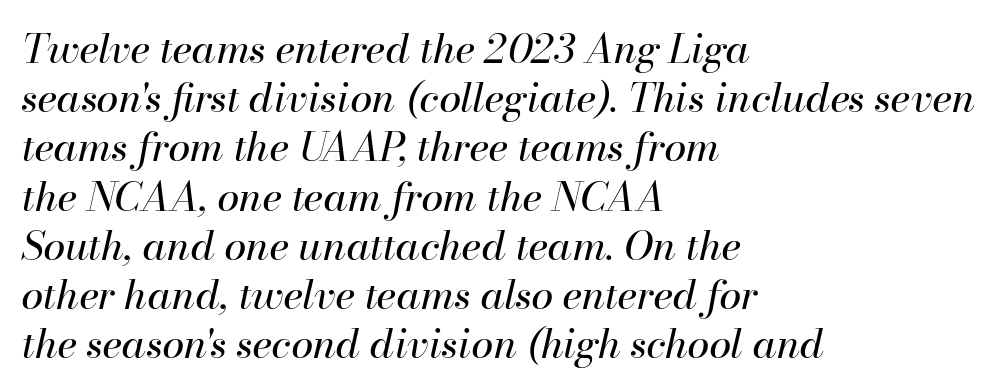
Proportional: the letters do not fall into vertical columns. Emphasis-style slanted type is in use. Here the glyphs are tracked normally, forming tight word shapes. The lines are quadded left. Bare-footed words on every line.
